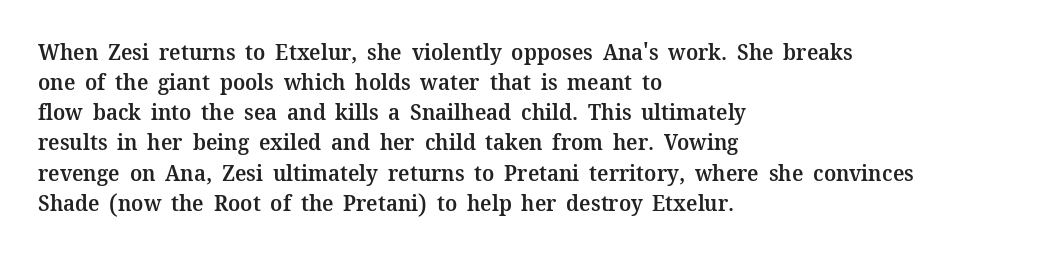
The rows are spaced the way most documents space them. Default kerning and tracking; the words read as compact shapes. Reading down the block, your eye returns to a fixed left position each line. The lettering stays uniformly vertical, giving the passage a roman look. Set as a demibold, roughly 600 on the weight scale.
